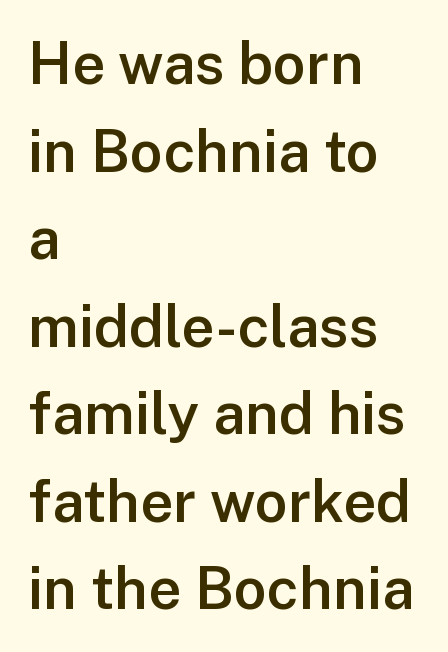
Q: Is the text bold? A: Semi-bold.
Q: Is the text italic (slanted)? A: No, it is upright.
Q: Is the typeface a serif or a sans-serif typeface? A: Sans-serif.
Q: Is the text underlined? A: No.
Q: How is the paragraph aligned? A: Left-aligned.
Q: Is the spacing between letters normal or unusually wide? A: Normal.
Q: Is the spacing between lines tight, normal or loose? A: Normal.
Q: Width (condensed, normal, or wide)? A: Normal.
Q: Stroke contrast? A: Low.
Q: x-height? A: Medium.
Q: Monospaced? A: No.
